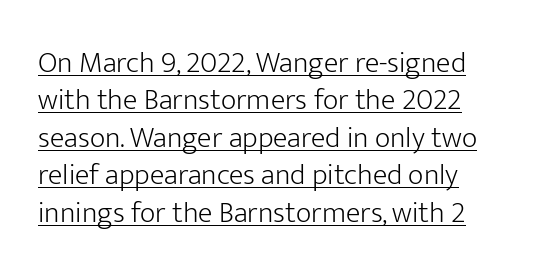
Q: Is the text bold? A: No.
Q: Is the text italic (slanted)? A: No, it is upright.
Q: Is the typeface a serif or a sans-serif typeface? A: Sans-serif.
Q: Is the text underlined? A: Yes.
Q: How is the paragraph aligned? A: Left-aligned.
Q: Is the spacing between letters normal or unusually wide? A: Normal.
Q: Is the spacing between lines tight, normal or loose? A: Normal.
Q: Width (condensed, normal, or wide)? A: Normal.
Q: Stroke contrast? A: Low.
Q: x-height? A: Medium.
Q: Monospaced? A: No.
